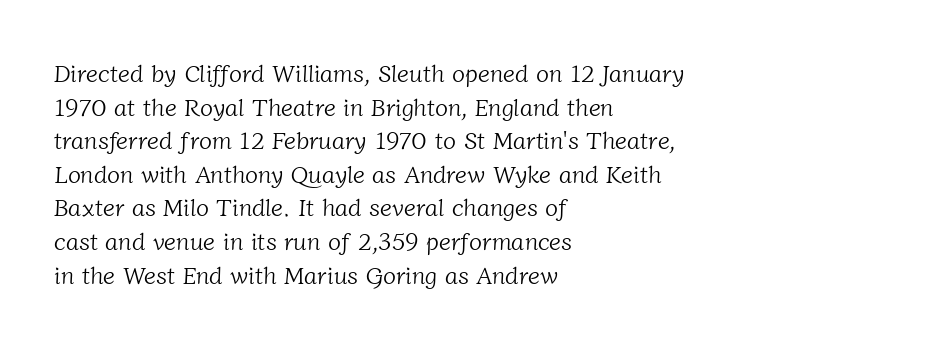
Horizontal alignment here is leftward, the default for most running prose. Weight: in the light-to-regular range. The glyphs are unaccompanied by any horizontal stroke below them. The lines sit at an ordinary, default distance from one another. Standard letterfit; no display-style spreading of the glyphs.
